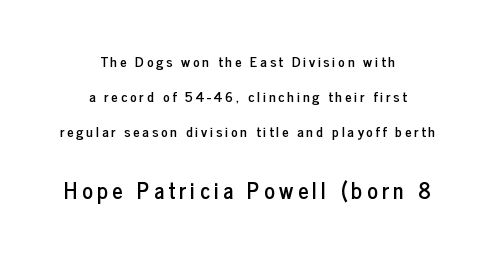
Q: Is the text italic (slanted)? A: No, it is upright.
Q: Is the text underlined? A: No.
Q: How is the paragraph aligned? A: Centered.
Q: Is the spacing between letters normal or unusually wide? A: Unusually wide.
Q: Is the spacing between lines tight, normal or loose? A: Loose.
Q: Which block of text is set in a larger size, the first (top) or the second (bottom)? A: The second (bottom) one.
